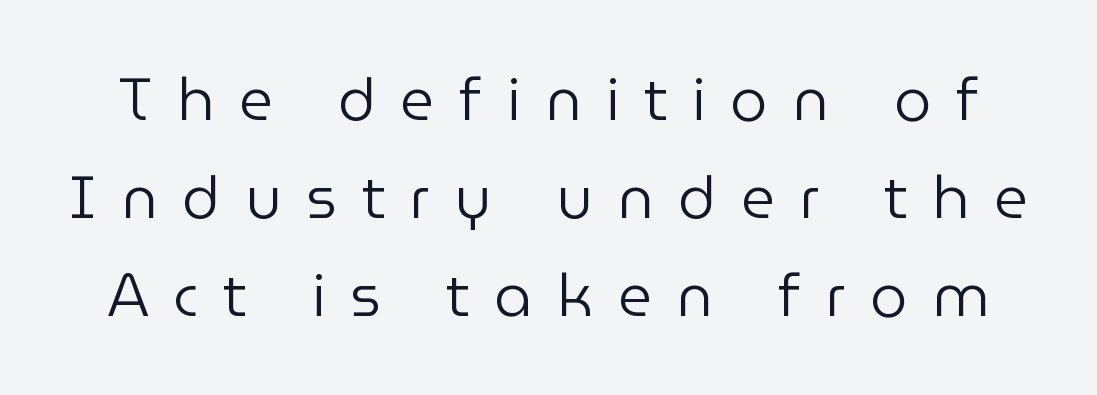
Q: Is the text bold? A: No.
Q: Is the text italic (slanted)? A: No, it is upright.
Q: Is the typeface a serif or a sans-serif typeface? A: Sans-serif.
Q: Is the text underlined? A: No.
Q: Is the spacing between letters normal or unusually wide? A: Unusually wide.
Q: Is the spacing between lines tight, normal or loose? A: Normal.
Q: Width (condensed, normal, or wide)? A: Normal.
Q: Stroke contrast? A: Low.
Q: x-height? A: Medium.
Q: Monospaced? A: No.
